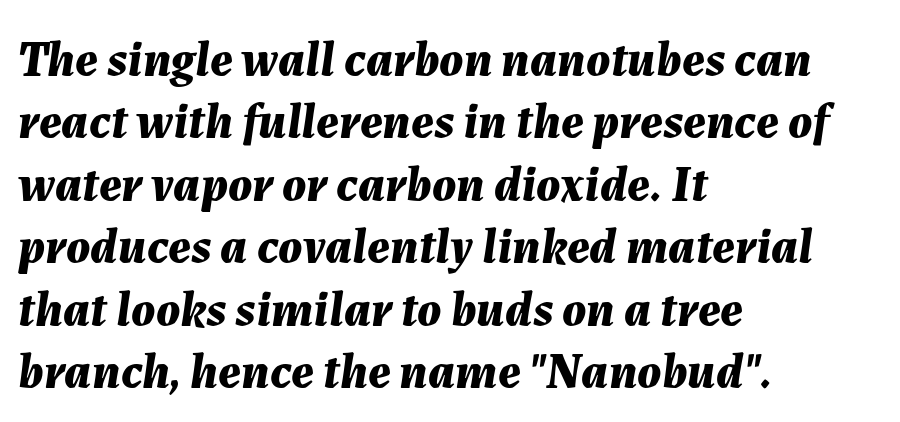
Q: Is the text bold? A: Yes.
Q: Is the text italic (slanted)? A: Yes, it leans right by about 7 degrees.
Q: Is the text underlined? A: No.
Q: How is the paragraph aligned? A: Left-aligned.
Q: Is the spacing between letters normal or unusually wide? A: Normal.
Q: Is the spacing between lines tight, normal or loose? A: Normal.
Q: Width (condensed, normal, or wide)? A: Normal.
Q: Stroke contrast? A: Medium.
Q: x-height? A: Medium.
Q: Monospaced? A: No.
